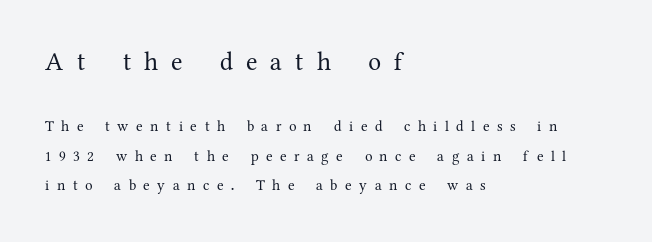
Q: Is the text bold? A: No.
Q: Is the text italic (slanted)? A: No, it is upright.
Q: Is the text underlined? A: No.
Q: How is the paragraph aligned? A: Left-aligned.
Q: Is the spacing between letters normal or unusually wide? A: Unusually wide.
Q: Is the spacing between lines tight, normal or loose? A: Loose.
Q: Which block of text is set in a larger size, the first (top) or the second (bottom)? A: The first (top) one.
